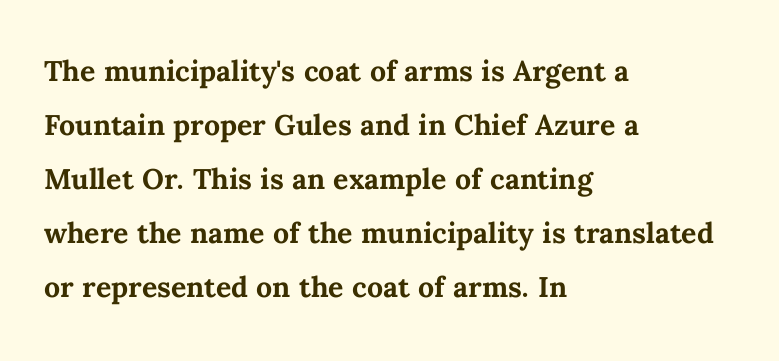
The image shows 38 px semibold type, upright; set left-aligned, normal line spacing (1.42x), normal letter spacing, not underlined; medium stroke contrast and a medium x-height.
